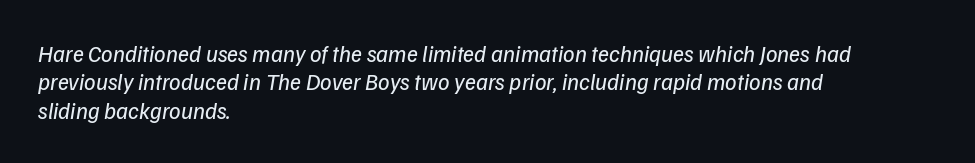
Q: Is the text bold? A: No.
Q: Is the text italic (slanted)? A: Yes, it leans right by about 9 degrees.
Q: Is the text underlined? A: No.
Q: How is the paragraph aligned? A: Left-aligned.
Q: Is the spacing between letters normal or unusually wide? A: Normal.
